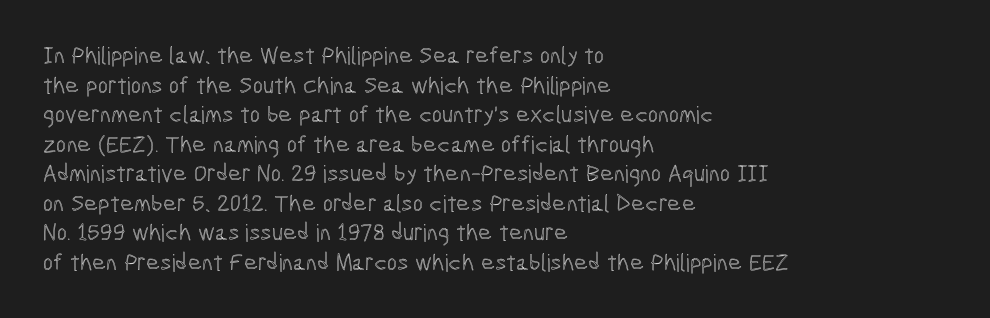
The image shows 24 px text type, upright; set left-aligned, line spacing 1.23x, normal letter spacing, not underlined.
